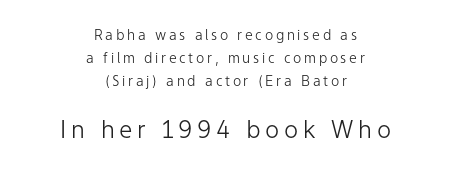
The image shows 24 px text type, upright; set centered, normal line spacing (1.63x), not underlined; the second (bottom) block is 1.71x larger.
